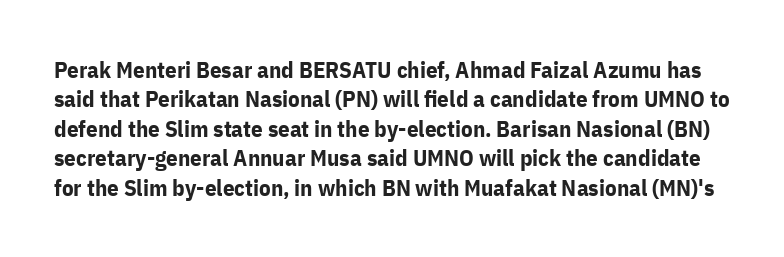
Q: Is the text bold? A: Yes.
Q: Is the text italic (slanted)? A: No, it is upright.
Q: Is the text underlined? A: No.
Q: Is the spacing between letters normal or unusually wide? A: Normal.
Q: Is the spacing between lines tight, normal or loose? A: Normal.
